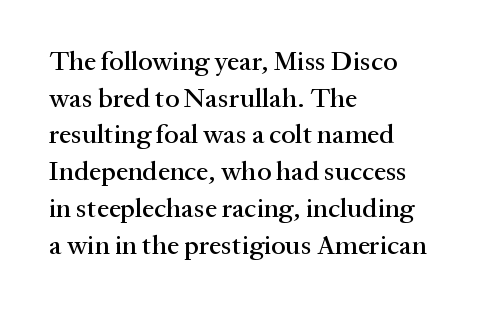
Q: Is the text italic (slanted)? A: No, it is upright.
Q: Is the text underlined? A: No.
Q: How is the paragraph aligned? A: Left-aligned.
Q: Is the spacing between letters normal or unusually wide? A: Normal.
Q: Is the spacing between lines tight, normal or loose? A: Normal.
